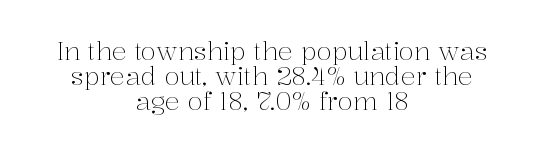
The setting favours the middle, as headings and verse often do. Counters stay open thanks to moderate or lighter strokes. The letterforms sit shoulder to shoulder at normal distance. Is there any slant? The stems are plumb. How would I describe the line gaps? Narrow and economical.
